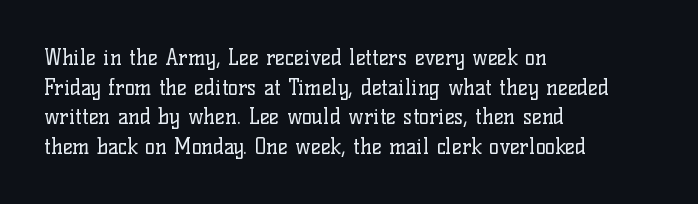
{"italic": "no", "bold": "no", "underline": "no", "align": "left", "line_spacing": "normal", "line_spacing_ratio": 1.41, "letter_spacing": "normal", "letter_spacing_em": 0.0, "glyph_px": 21}
